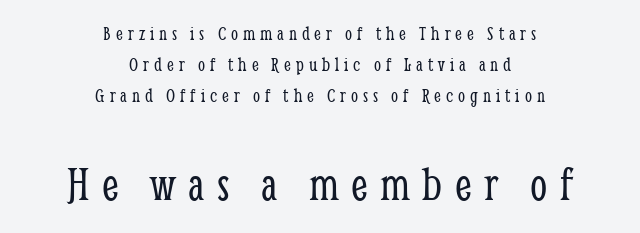
Q: Is the text bold? A: No.
Q: Is the text italic (slanted)? A: No, it is upright.
Q: Is the typeface a serif or a sans-serif typeface? A: Serif.
Q: Is the text underlined? A: No.
Q: How is the paragraph aligned? A: Centered.
Q: Is the spacing between letters normal or unusually wide? A: Unusually wide.
Q: Is the spacing between lines tight, normal or loose? A: Normal.
Q: Which block of text is set in a larger size, the first (top) or the second (bottom)? A: The second (bottom) one.
Q: Width (condensed, normal, or wide)? A: Condensed.
Q: Stroke contrast? A: Low.
Q: x-height? A: Medium.
Q: Monospaced? A: No.
